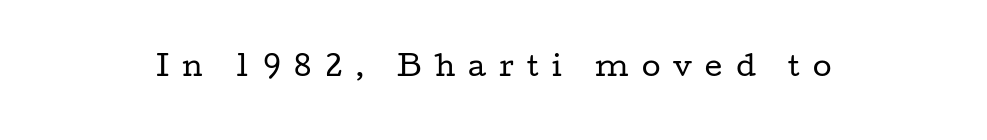
{"italic": "no", "bold": "no", "underline": "no", "letter_spacing": "wide", "letter_spacing_em": 0.49, "glyph_px": 27}
